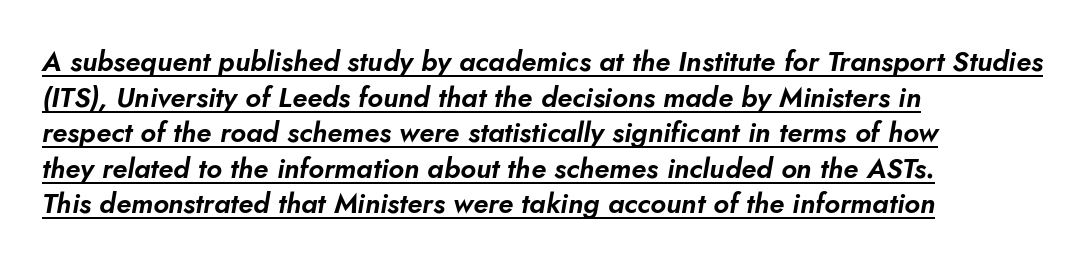
The image shows 28 px text type, italic (leaning right); set left-aligned, normal line spacing (1.27x), normal letter spacing, underlined; low stroke contrast and a small x-height.
